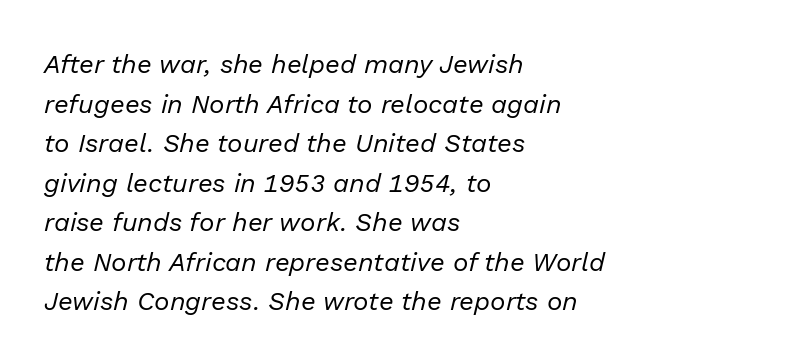
{"italic": "yes", "lean": "right", "slant_degrees": 13, "bold": "no", "underline": "no", "align": "left", "line_spacing": "normal", "line_spacing_ratio": 1.52, "letter_spacing": "normal", "letter_spacing_em": 0.0, "glyph_px": 26}
